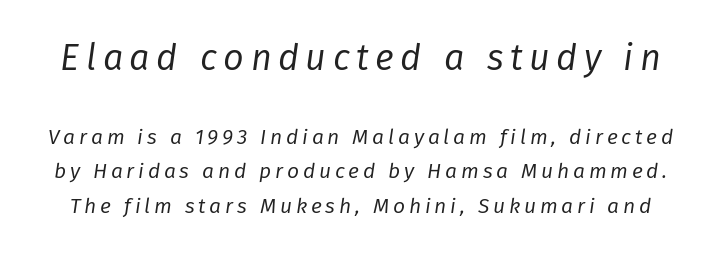
Proportional: the letters do not fall into vertical columns. The passage shown is not underscored anywhere. The typesetting does not lean heavy: it is not bold. Block one is the big one; block two sits smaller underneath. The space between consecutive lines is moderate. There's an unmistakable incline to the writing here.
